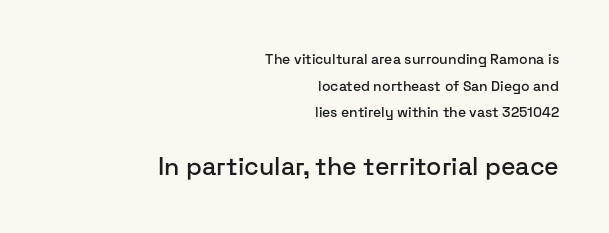
{"italic": "no", "underline": "no", "align": "right", "line_spacing": "loose", "line_spacing_ratio": 1.9, "letter_spacing": "normal", "letter_spacing_em": 0.0, "larger_block": "second", "size_ratio": 1.79, "glyph_px": 25}
